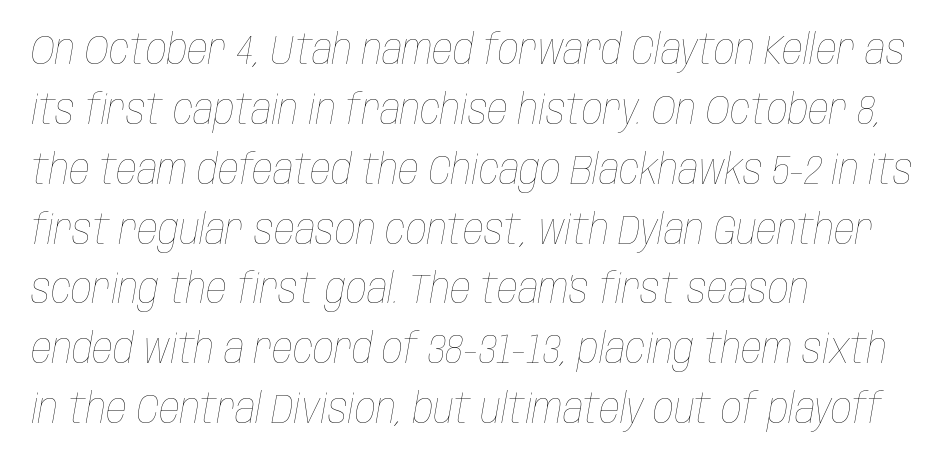
No extra ink here — the face is not bold. One-word summary of the alignment: left. The whole block is typeset with a tilt. The foot of each line stays bare and open. Line spacing here is normal.
